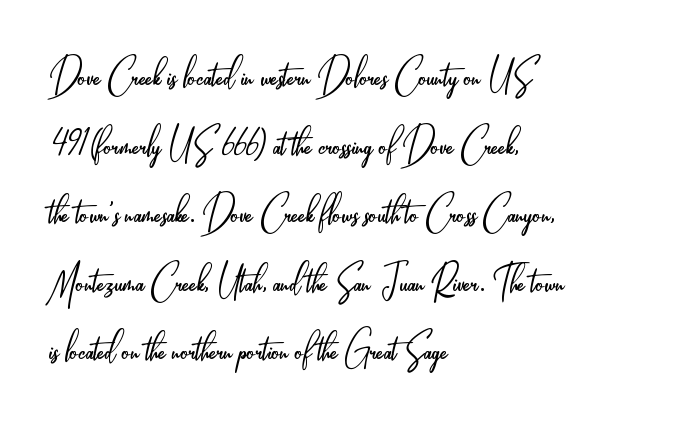
The rendering keeps characters at their native spacing. The letters advance in unequal steps, a hallmark of proportional type. How would I describe the line gaps? Plain and ordinary. The letterforms sit at book weight or below. Look at the bottom of the vertical strokes: they stop flat, with no serifs.
